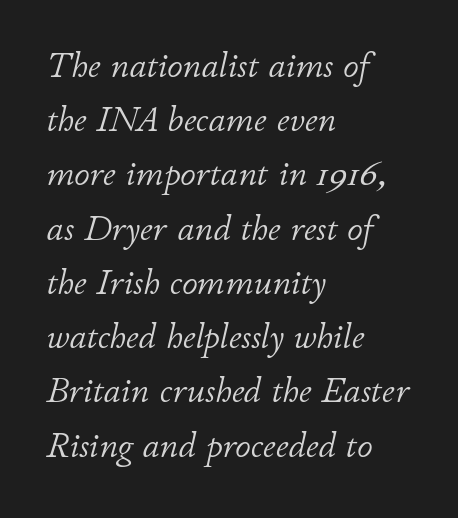
{"italic": "yes", "lean": "right", "slant_degrees": 11, "bold": "no", "weight": "light", "width": "normal", "stroke_contrast": "low", "x_height": "small", "monospaced": "no", "underline": "no", "align": "left", "line_spacing": "normal", "line_spacing_ratio": 1.55, "letter_spacing": "normal", "letter_spacing_em": 0.0, "glyph_px": 35}
